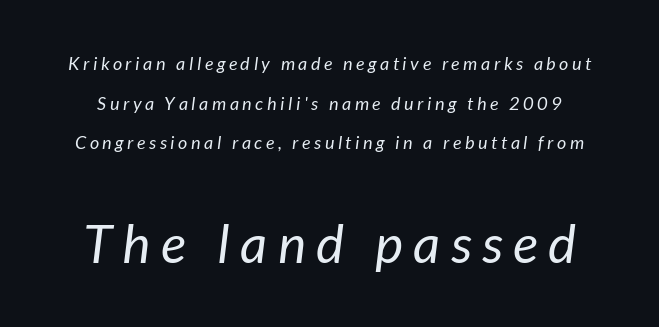
Q: Is the text bold? A: No.
Q: Is the typeface a serif or a sans-serif typeface? A: Sans-serif.
Q: Is the text underlined? A: No.
Q: Is the spacing between letters normal or unusually wide? A: Unusually wide.
Q: Is the spacing between lines tight, normal or loose? A: Loose.
Q: Which block of text is set in a larger size, the first (top) or the second (bottom)? A: The second (bottom) one.
Q: Width (condensed, normal, or wide)? A: Normal.
Q: Stroke contrast? A: Low.
Q: x-height? A: Medium.
Q: Monospaced? A: No.
